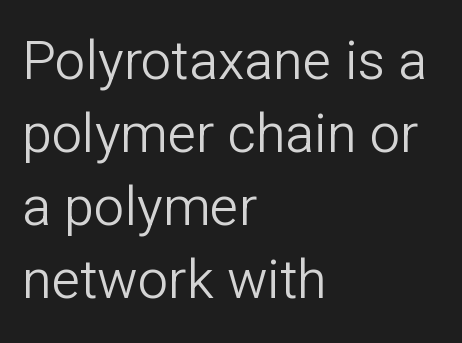
The image shows 54 px light sans-serif type, upright; set left-aligned, normal line spacing (1.35x), normal letter spacing, not underlined; low stroke contrast and a medium x-height.
